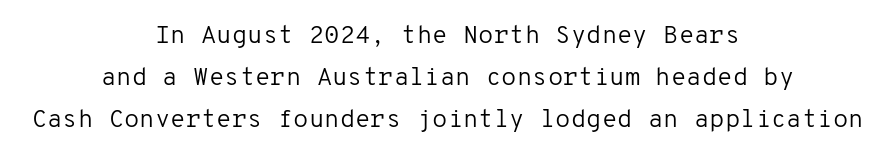
{"italic": "no", "bold": "no", "underline": "no", "align": "center", "line_spacing": "normal", "line_spacing_ratio": 1.69, "letter_spacing": "normal", "letter_spacing_em": 0.0, "glyph_px": 25}
